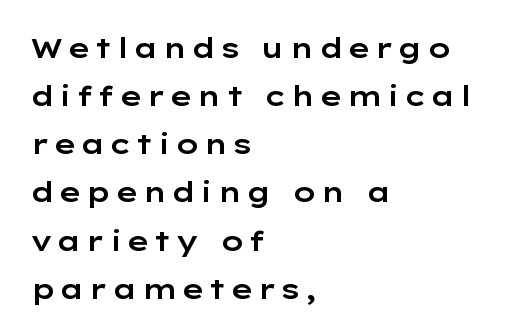
The image shows 28 px wide sans-serif type, upright; set left-aligned, line spacing 1.72x, not underlined; low stroke contrast and a medium x-height.
